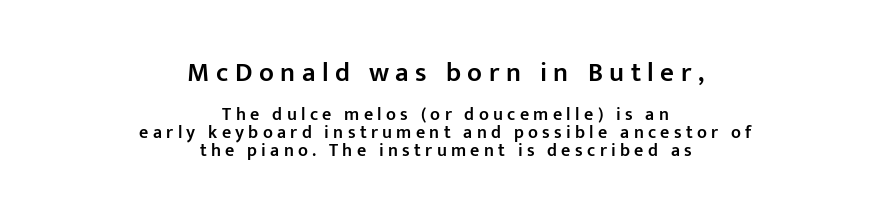
The image shows 27 px text type, upright; set centered, tight line spacing (1.0x), unusually wide letter spacing (+0.24 em), not underlined; the first (top) block is 1.5x larger.
